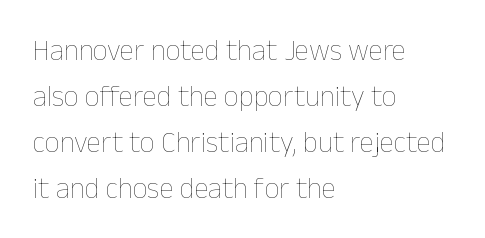
{"italic": "no", "bold": "no", "weight": "thin", "width": "normal", "stroke_contrast": "low", "x_height": "medium", "monospaced": "no", "underline": "no", "align": "left", "line_spacing": "normal", "line_spacing_ratio": 1.59, "letter_spacing": "normal", "letter_spacing_em": 0.0, "glyph_px": 29}
